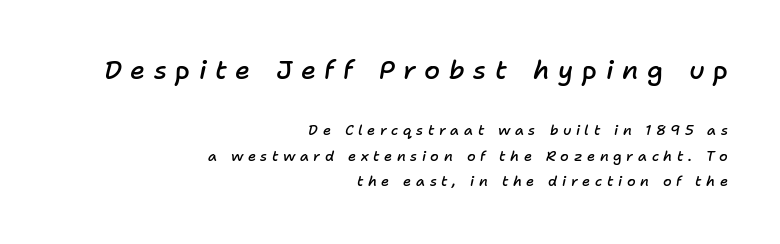
{"italic": "yes", "lean": "right", "slant_degrees": 11, "bold": "semi", "underline": "no", "align": "right", "line_spacing_ratio": 1.82, "letter_spacing": "wide", "letter_spacing_em": 0.33, "larger_block": "first", "size_ratio": 1.86, "glyph_px": 26}
